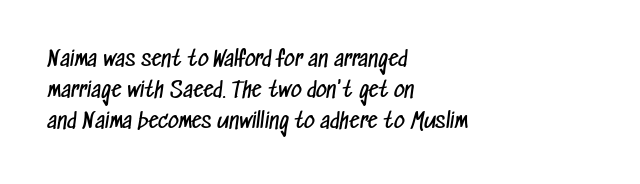
The paragraph shown leans on its left margin. Short note: letters normally spaced. A bare baseline throughout the passage. Is there much room between lines? A standard amount, neither cramped nor airy. Think standard paragraph weight, or any step lighter than that.
